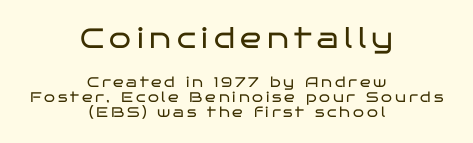
The image shows 28 px regular-weight, wide sans-serif type, upright; set centered, tight line spacing (1.07x), unusually wide letter spacing (+0.2 em), not underlined; the first (top) block is 2.0x larger; low stroke contrast and a large x-height.
